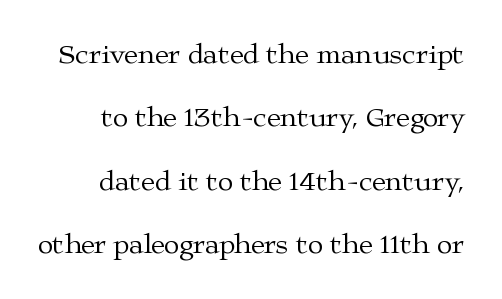
{"serif": "yes", "italic": "no", "bold": "no", "weight": "regular", "width": "wide", "stroke_contrast": "medium", "x_height": "medium", "monospaced": "no", "underline": "no", "line_spacing": "loose", "line_spacing_ratio": 2.26, "letter_spacing": "normal", "letter_spacing_em": 0.0, "glyph_px": 28}
